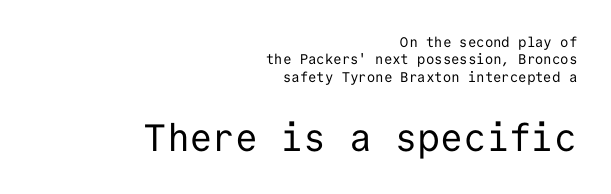
Q: Is the text bold? A: No.
Q: Is the text italic (slanted)? A: No, it is upright.
Q: Is the typeface a serif or a sans-serif typeface? A: Sans-serif.
Q: Is the text underlined? A: No.
Q: How is the paragraph aligned? A: Right-aligned.
Q: Is the spacing between letters normal or unusually wide? A: Normal.
Q: Which block of text is set in a larger size, the first (top) or the second (bottom)? A: The second (bottom) one.
Q: Width (condensed, normal, or wide)? A: Normal.
Q: Stroke contrast? A: Low.
Q: x-height? A: Medium.
Q: Monospaced? A: Yes.
